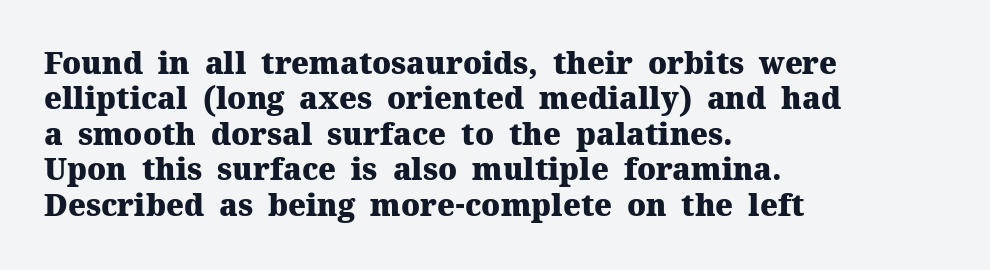
The image shows 30 px heavy serif type, upright; set left-aligned, line spacing 1.18x, normal letter spacing, not underlined; medium stroke contrast and a medium x-height.
